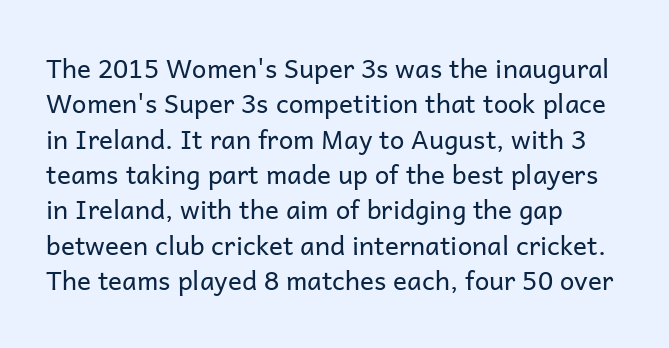
Q: Is the text bold? A: No.
Q: Is the text italic (slanted)? A: No, it is upright.
Q: Is the text underlined? A: No.
Q: How is the paragraph aligned? A: Left-aligned.
Q: Is the spacing between letters normal or unusually wide? A: Normal.
Q: Is the spacing between lines tight, normal or loose? A: Normal.
